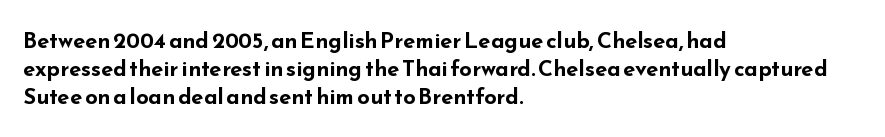
Q: Is the text bold? A: Yes.
Q: Is the text italic (slanted)? A: No, it is upright.
Q: Is the text underlined? A: No.
Q: How is the paragraph aligned? A: Left-aligned.
Q: Is the spacing between letters normal or unusually wide? A: Normal.
Q: Is the spacing between lines tight, normal or loose? A: Normal.
